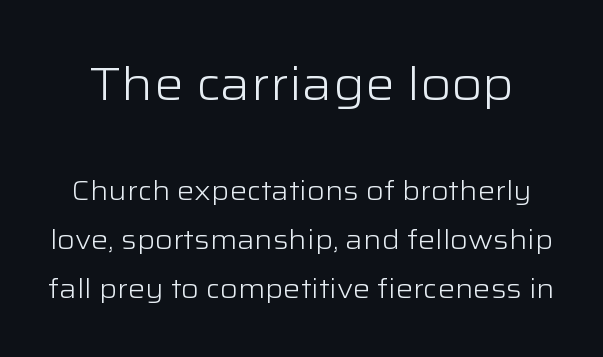
The rendering uses natural spacing where letterforms have individual widths. Which of the two is more prominent by size? The first, at the top. A light-to-regular cut is what we see here. The rendering keeps characters at their native spacing. Does the lettering tilt? It doesn't — this is upright. The glyphs in this specimen are sans serif.
